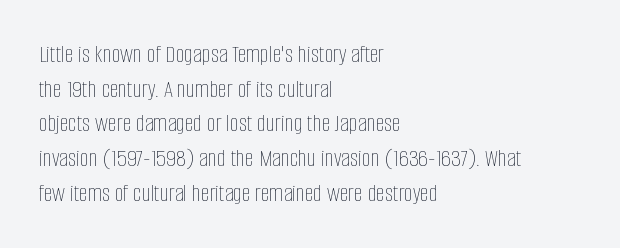
The image shows 25 px text type, upright; set left-aligned, normal line spacing (1.39x), normal letter spacing, not underlined.
